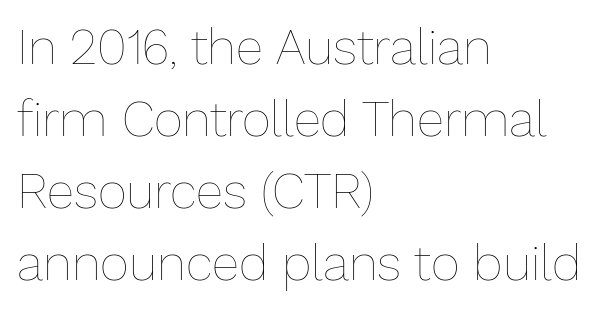
{"italic": "no", "bold": "no", "weight": "thin", "width": "normal", "stroke_contrast": "low", "x_height": "medium", "monospaced": "no", "underline": "no", "align": "left", "line_spacing": "normal", "line_spacing_ratio": 1.44, "letter_spacing": "normal", "letter_spacing_em": 0.0, "glyph_px": 50}
